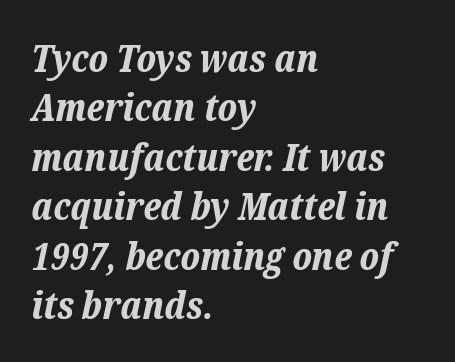
{"italic": "yes", "lean": "right", "slant_degrees": 12, "bold": "yes", "weight": "bold", "width": "normal", "stroke_contrast": "low", "x_height": "medium", "monospaced": "no", "underline": "no", "align": "left", "line_spacing": "normal", "line_spacing_ratio": 1.3, "letter_spacing": "normal", "letter_spacing_em": 0.0, "glyph_px": 38}
